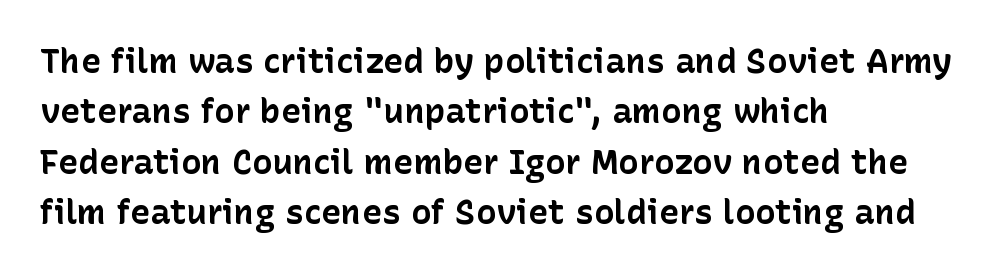
{"serif": "no", "italic": "no", "bold": "yes", "weight": "bold", "width": "normal", "stroke_contrast": "low", "x_height": "medium", "monospaced": "no", "underline": "no", "align": "left", "line_spacing": "normal", "line_spacing_ratio": 1.48, "letter_spacing": "normal", "letter_spacing_em": 0.0, "glyph_px": 34}
